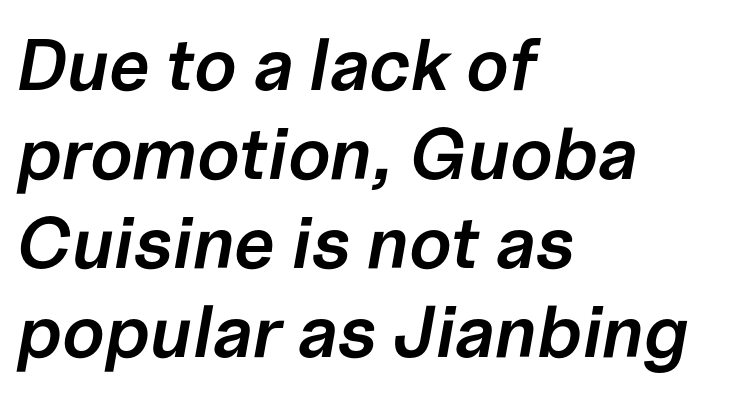
The image shows 73 px semibold type, italic (leaning right); set left-aligned, line spacing 1.22x, normal letter spacing, not underlined; low stroke contrast and a medium x-height.
